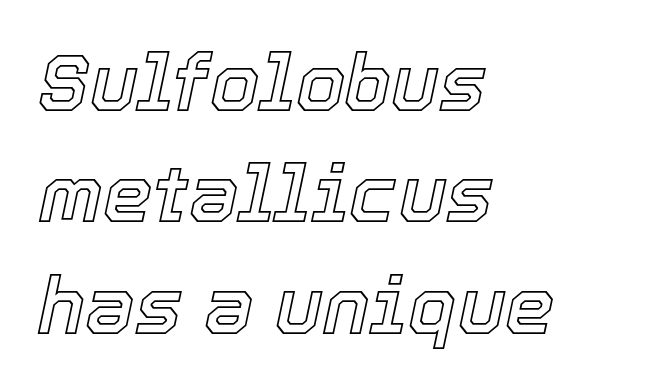
A classic flush-left, rag-right setting is used for this passage. Rows of type keep a routine distance in the vertical direction. Looking at the ascenders, they clearly lean. Spacing verdict: proportional, widths tailored to each character. The string is rendered with underlining switched off.
